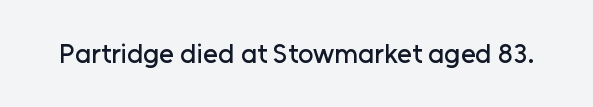
{"italic": "no", "underline": "no", "letter_spacing": "normal", "letter_spacing_em": 0.0, "glyph_px": 27}
